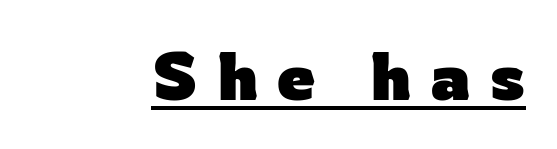
Q: Is the text bold? A: Yes.
Q: Is the text italic (slanted)? A: No, it is upright.
Q: Is the typeface a serif or a sans-serif typeface? A: Sans-serif.
Q: Is the text underlined? A: Yes.
Q: Is the spacing between letters normal or unusually wide? A: Unusually wide.
Q: Width (condensed, normal, or wide)? A: Normal.
Q: Stroke contrast? A: Low.
Q: x-height? A: Medium.
Q: Monospaced? A: No.
